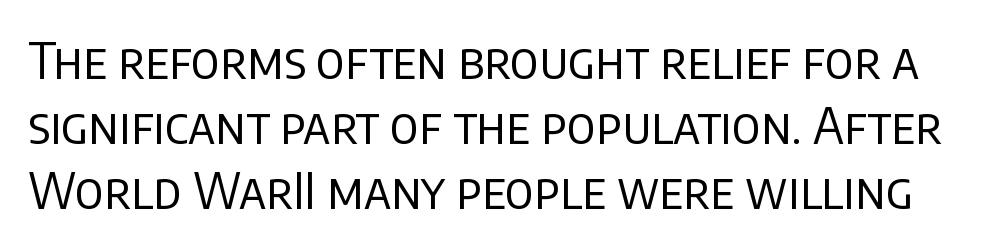
{"serif": "no", "italic": "no", "bold": "no", "weight": "regular", "width": "normal", "stroke_contrast": "low", "x_height": "large", "monospaced": "no", "underline": "no", "line_spacing": "normal", "line_spacing_ratio": 1.33, "letter_spacing": "normal", "letter_spacing_em": 0.0, "glyph_px": 49}
